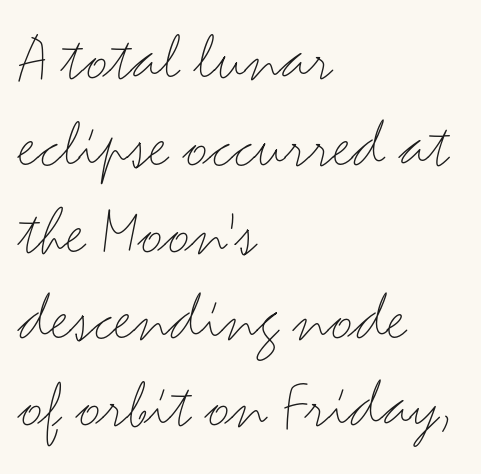
Q: Is the text bold? A: No.
Q: Is the text italic (slanted)? A: Yes.
Q: Is the typeface a serif or a sans-serif typeface? A: Sans-serif.
Q: Is the text underlined? A: No.
Q: How is the paragraph aligned? A: Left-aligned.
Q: Is the spacing between letters normal or unusually wide? A: Normal.
Q: Width (condensed, normal, or wide)? A: Wide.
Q: Stroke contrast? A: Medium.
Q: x-height? A: Small.
Q: Monospaced? A: No.
